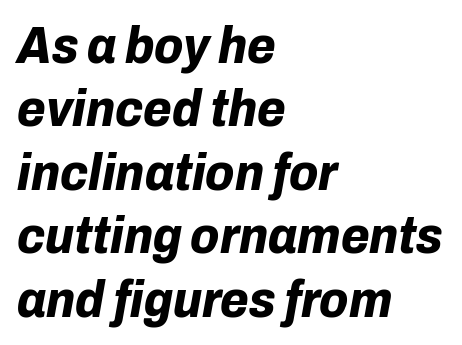
Q: Is the text bold? A: Yes.
Q: Is the text italic (slanted)? A: Yes, it leans right by about 10 degrees.
Q: Is the text underlined? A: No.
Q: How is the paragraph aligned? A: Left-aligned.
Q: Is the spacing between letters normal or unusually wide? A: Normal.
Q: Width (condensed, normal, or wide)? A: Normal.
Q: Stroke contrast? A: Low.
Q: x-height? A: Medium.
Q: Monospaced? A: No.
